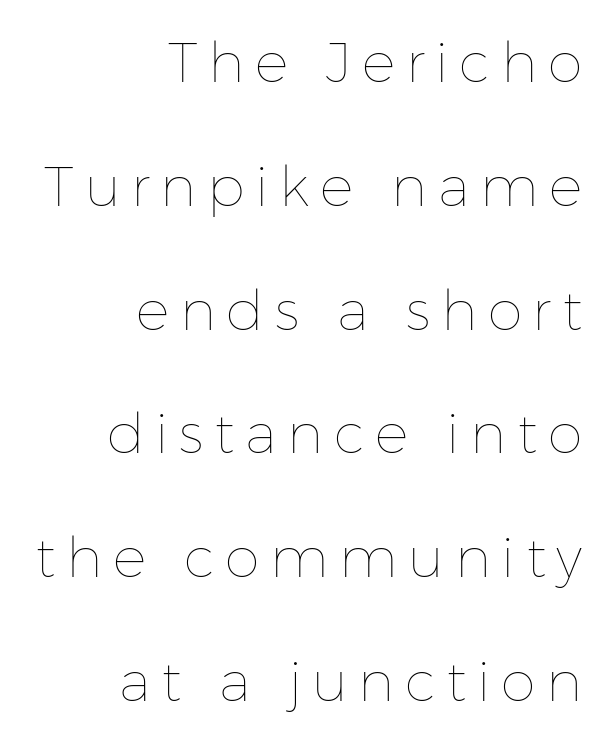
In terms of posture, this sample is upright. The rendering uses natural spacing where letterforms have individual widths. Beneath every word, the page is bare. No extra ink here — the face is not bold. The lines in this sample share a right terminus and differ only in where they begin.
